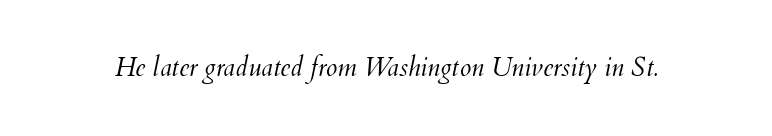
The image shows 26 px text type, italic (leaning right); set normal letter spacing, not underlined.
